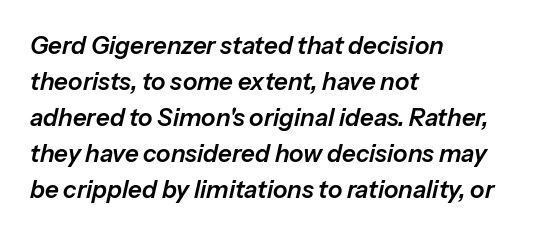
Regular leading. Left-aligned paragraph, ragged on the right. Rendered with sloped, italic letterforms. The gap between lines stays unmarked. What stands out about the letter spacing? Nothing — it is the standard amount.
